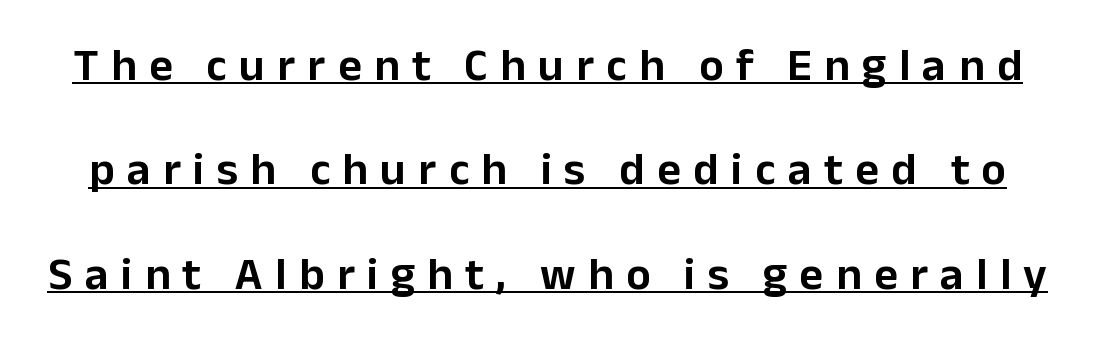
Q: Is the text italic (slanted)? A: No, it is upright.
Q: Is the typeface a serif or a sans-serif typeface? A: Sans-serif.
Q: Is the text underlined? A: Yes.
Q: Is the spacing between letters normal or unusually wide? A: Unusually wide.
Q: Is the spacing between lines tight, normal or loose? A: Loose.
Q: Width (condensed, normal, or wide)? A: Normal.
Q: Stroke contrast? A: Low.
Q: x-height? A: Medium.
Q: Monospaced? A: No.
